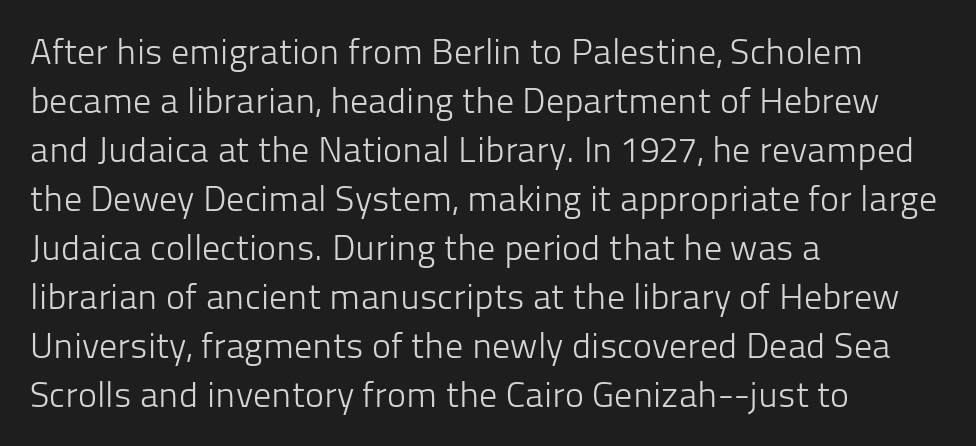
If you measured baseline to baseline, you'd find a middling distance. The strokes are not fattened; the text isn't bold. Honestly, there is no underline to notice here at all. This sample uses plain, unmodified letter spacing. The typography opts for an upright posture over an oblique one. The passage shown is typed in a proportional face where columns would drift.
